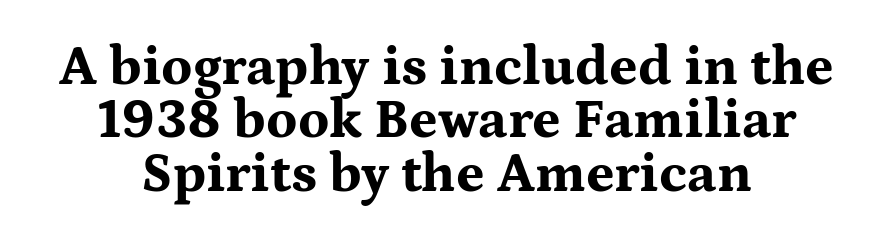
Q: Is the text bold? A: Yes.
Q: Is the text italic (slanted)? A: No, it is upright.
Q: Is the typeface a serif or a sans-serif typeface? A: Serif.
Q: Is the text underlined? A: No.
Q: How is the paragraph aligned? A: Centered.
Q: Is the spacing between letters normal or unusually wide? A: Normal.
Q: Is the spacing between lines tight, normal or loose? A: Tight.
Q: Width (condensed, normal, or wide)? A: Wide.
Q: Stroke contrast? A: Medium.
Q: x-height? A: Medium.
Q: Monospaced? A: No.
